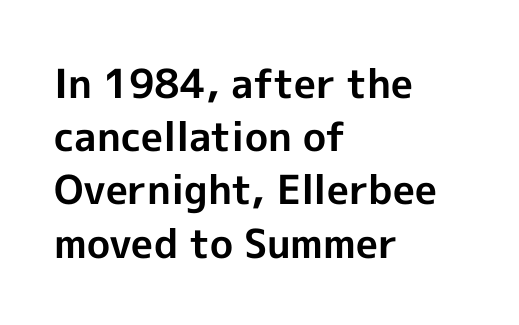
Tracking here is standard; glyphs follow each other at the usual distance. You could not count columns in this text — the font is proportionally spaced. This is roman type, the default non-slanted kind. Nope, no serifs anywhere on these letters. Weight: bold. Regular leading.
